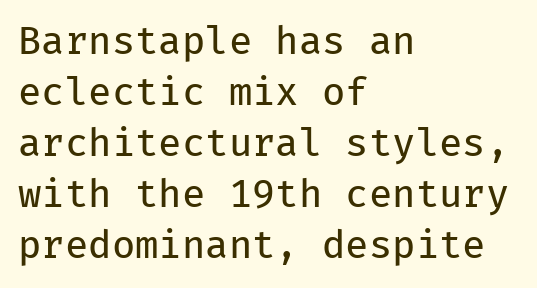
Q: Is the text bold? A: No.
Q: Is the text italic (slanted)? A: No, it is upright.
Q: Is the typeface a serif or a sans-serif typeface? A: Sans-serif.
Q: Is the text underlined? A: No.
Q: How is the paragraph aligned? A: Left-aligned.
Q: Is the spacing between letters normal or unusually wide? A: Normal.
Q: Is the spacing between lines tight, normal or loose? A: Normal.
Q: Width (condensed, normal, or wide)? A: Normal.
Q: Stroke contrast? A: Low.
Q: x-height? A: Medium.
Q: Monospaced? A: Yes.
